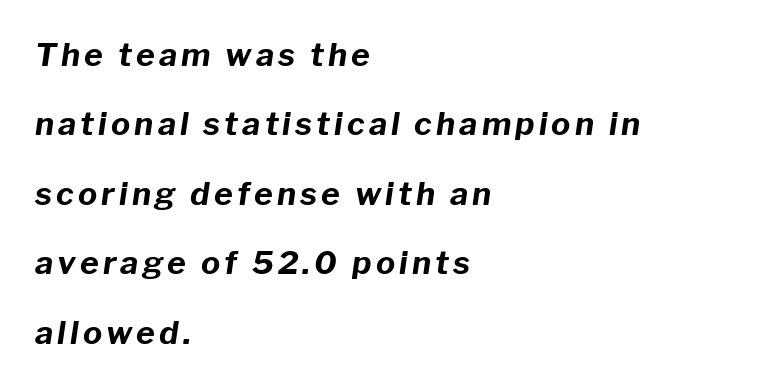
{"italic": "yes", "lean": "right", "slant_degrees": 8, "bold": "yes", "weight": "bold", "width": "normal", "stroke_contrast": "low", "x_height": "medium", "monospaced": "no", "underline": "no", "align": "left", "line_spacing": "loose", "line_spacing_ratio": 2.17, "glyph_px": 32}
